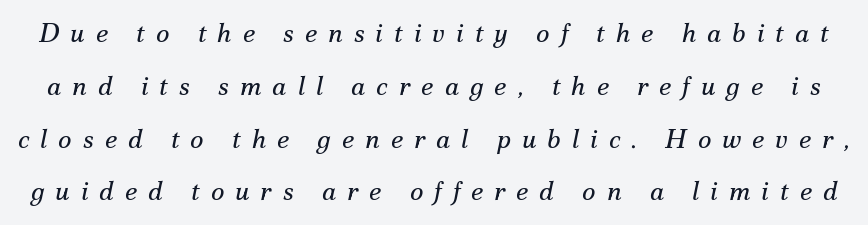
This is not heavy type; no bold has been used. Students, observe: this is what heavily led, spacious text looks like. Look at the tracking — it's clearly loosened, letters drifting apart. There's an unmistakable incline to the writing here. Just letters on the line, the space beneath them empty.
